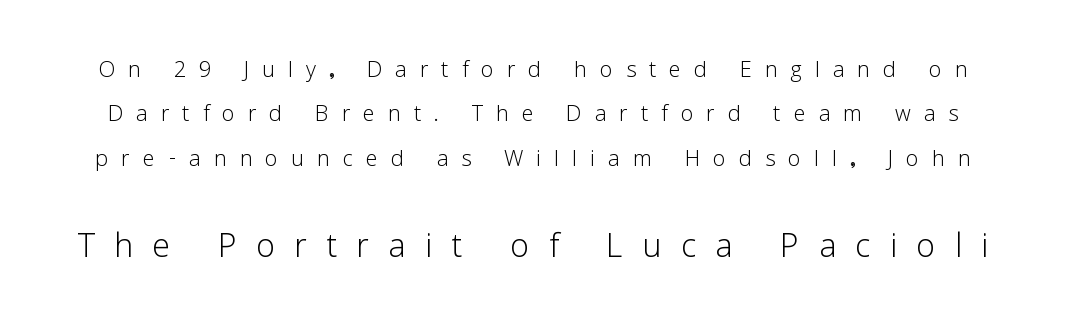
The image shows 43 px light sans-serif type, upright; set normal line spacing (1.53x), unusually wide letter spacing (+0.45 em), not underlined; the second (bottom) block is 1.48x larger; low stroke contrast and a medium x-height.
